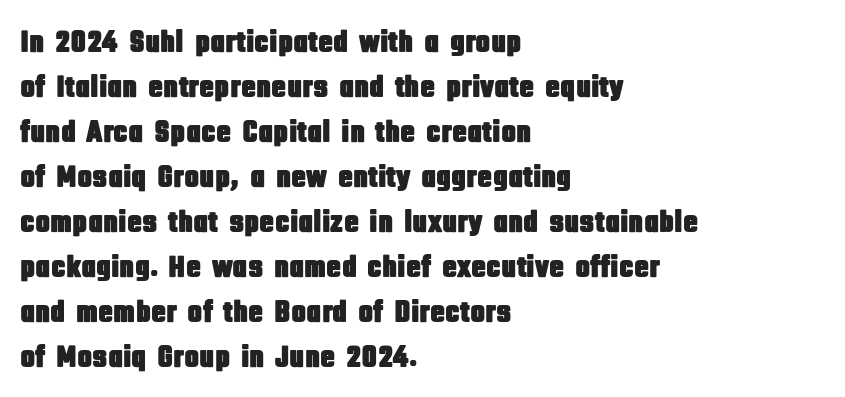
Q: Is the text italic (slanted)? A: No, it is upright.
Q: Is the typeface a serif or a sans-serif typeface? A: Sans-serif.
Q: Is the text underlined? A: No.
Q: How is the paragraph aligned? A: Left-aligned.
Q: Is the spacing between letters normal or unusually wide? A: Normal.
Q: Is the spacing between lines tight, normal or loose? A: Normal.
Q: Width (condensed, normal, or wide)? A: Condensed.
Q: Stroke contrast? A: Low.
Q: x-height? A: Large.
Q: Monospaced? A: No.
